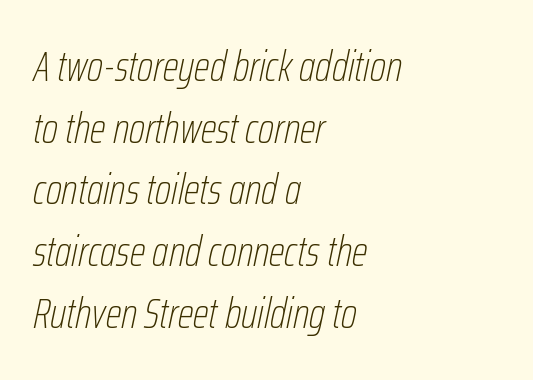
Looking at the ascenders, they clearly lean. Stroke thickness stays within the range of a standard reading face or lighter. If you measured baseline to baseline, you'd find a middling distance. Notice how the passage keeps a crisp vertical edge on the left only. This sample has the flowing, uneven cadence of proportional lettering. Decoration check: the copy has no underline.
